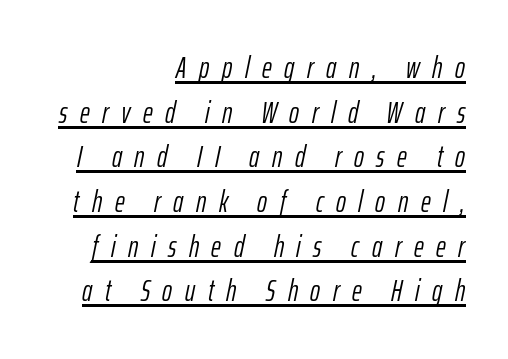
The weight would be labelled regular, book, light, or lighter still. Think of a printed novel: that variable character pitch is what you see here. Check the space under the baseline: a stroke is drawn there. When letters slant like this, we call the style italic.
